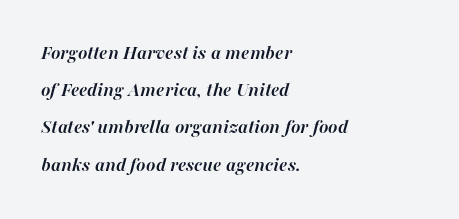
Q: Is the text bold? A: Yes.
Q: Is the text italic (slanted)? A: Yes, it leans right by about 16 degrees.
Q: Is the text underlined? A: No.
Q: How is the paragraph aligned? A: Left-aligned.
Q: Is the spacing between letters normal or unusually wide? A: Normal.
